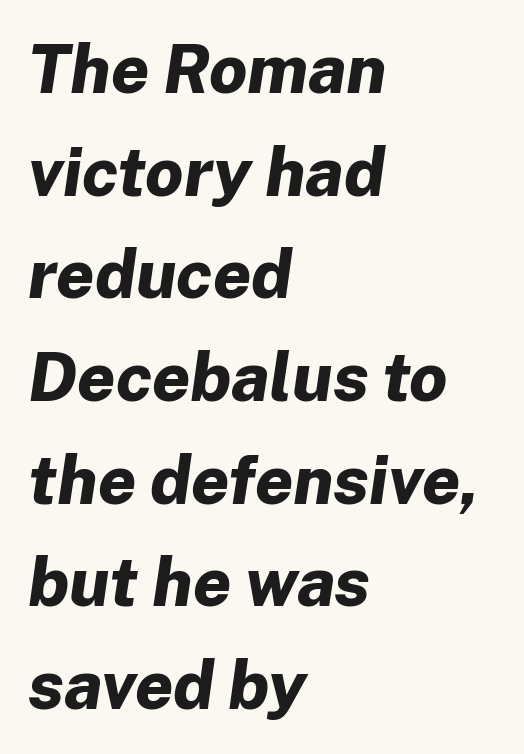
The image shows 68 px bold type, italic (leaning right); set left-aligned, normal line spacing (1.51x), normal letter spacing, not underlined; low stroke contrast and a medium x-height.
